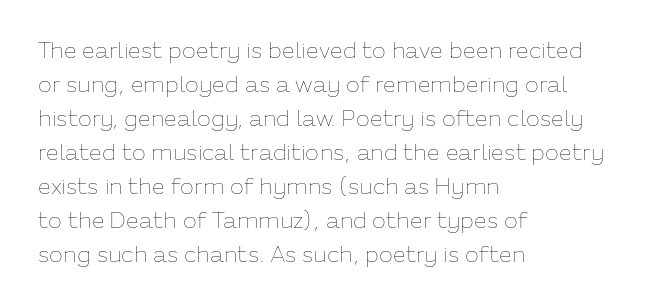
The image shows 23 px text type, upright; set left-aligned, normal line spacing (1.48x), normal letter spacing, not underlined.
